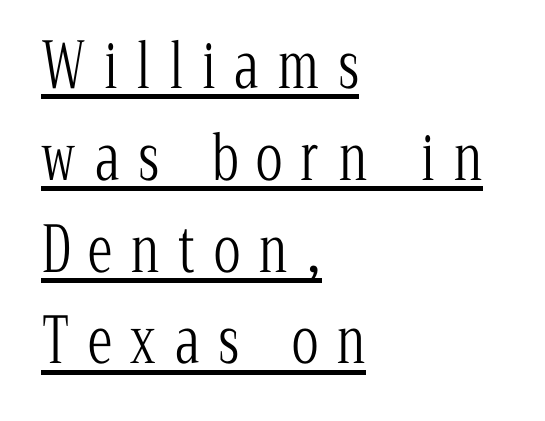
Ascenders rise straight up at ninety degrees. Tracking value appears strongly positive — letters spread wide. Stems here are at most as thick as an everyday book face. The rows are spaced the way most documents space them. The specimen includes a rule beneath the text block's lines.
